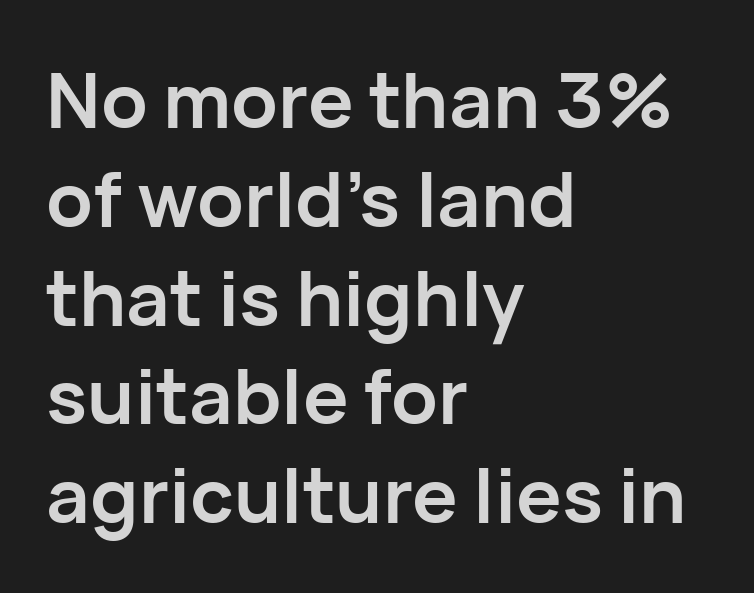
Q: Is the text bold? A: Yes.
Q: Is the text italic (slanted)? A: No, it is upright.
Q: Is the typeface a serif or a sans-serif typeface? A: Sans-serif.
Q: Is the text underlined? A: No.
Q: How is the paragraph aligned? A: Left-aligned.
Q: Is the spacing between letters normal or unusually wide? A: Normal.
Q: Is the spacing between lines tight, normal or loose? A: Normal.
Q: Width (condensed, normal, or wide)? A: Normal.
Q: Stroke contrast? A: Low.
Q: x-height? A: Medium.
Q: Monospaced? A: No.
